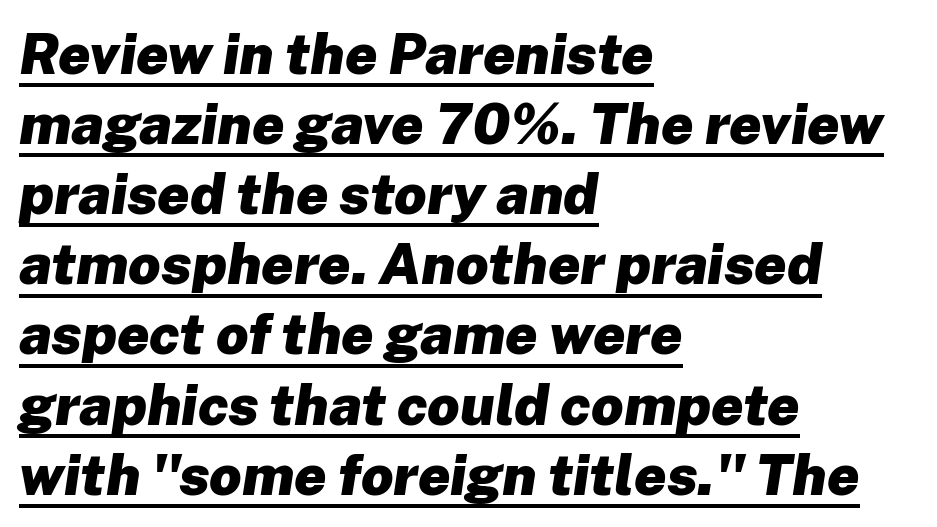
Q: Is the text bold? A: Yes.
Q: Is the text italic (slanted)? A: Yes, it leans right by about 8 degrees.
Q: Is the text underlined? A: Yes.
Q: How is the paragraph aligned? A: Left-aligned.
Q: Is the spacing between letters normal or unusually wide? A: Normal.
Q: Width (condensed, normal, or wide)? A: Normal.
Q: Stroke contrast? A: Low.
Q: x-height? A: Medium.
Q: Monospaced? A: No.
